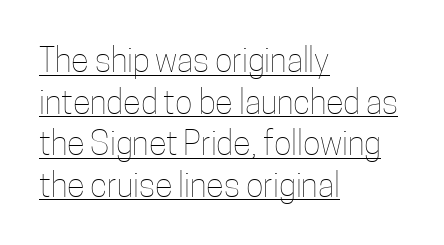
Q: Is the text bold? A: No.
Q: Is the text italic (slanted)? A: No, it is upright.
Q: Is the text underlined? A: Yes.
Q: How is the paragraph aligned? A: Left-aligned.
Q: Is the spacing between letters normal or unusually wide? A: Normal.
Q: Is the spacing between lines tight, normal or loose? A: Normal.
Q: Width (condensed, normal, or wide)? A: Condensed.
Q: Stroke contrast? A: Low.
Q: x-height? A: Medium.
Q: Monospaced? A: No.
